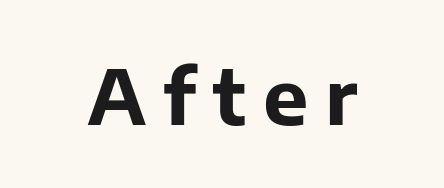
Q: Is the text bold? A: Yes.
Q: Is the text italic (slanted)? A: No, it is upright.
Q: Is the typeface a serif or a sans-serif typeface? A: Sans-serif.
Q: Is the text underlined? A: No.
Q: Is the spacing between letters normal or unusually wide? A: Unusually wide.
Q: Width (condensed, normal, or wide)? A: Normal.
Q: Stroke contrast? A: Low.
Q: x-height? A: Medium.
Q: Monospaced? A: No.
